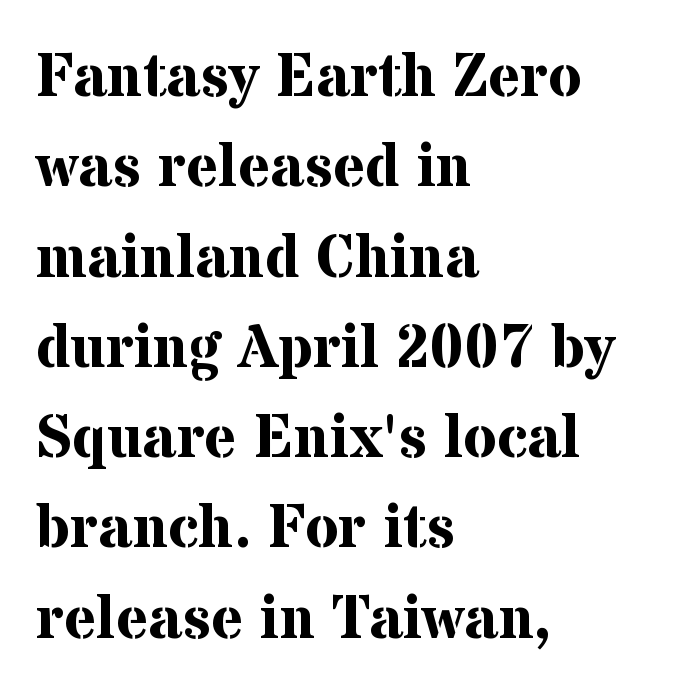
Heavy, bold letterforms. Descender tails drop into unmarked territory. A typesetter would label this face a serif. The rendering anchors every line to the left-hand side. The line texture is even and compact thanks to regular tracking. The letters stand straight up with perfectly vertical stems.
